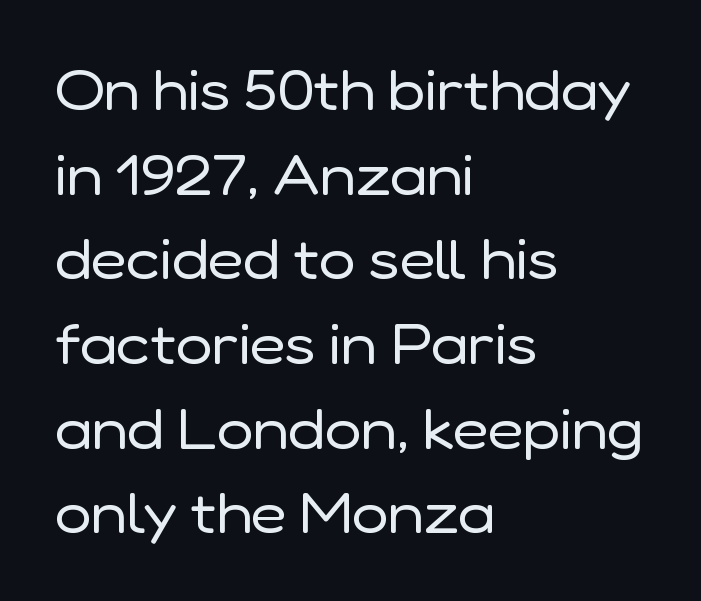
Q: Is the text bold? A: No.
Q: Is the text italic (slanted)? A: No, it is upright.
Q: Is the typeface a serif or a sans-serif typeface? A: Sans-serif.
Q: Is the text underlined? A: No.
Q: How is the paragraph aligned? A: Left-aligned.
Q: Is the spacing between letters normal or unusually wide? A: Normal.
Q: Is the spacing between lines tight, normal or loose? A: Normal.
Q: Width (condensed, normal, or wide)? A: Normal.
Q: Stroke contrast? A: Low.
Q: x-height? A: Medium.
Q: Monospaced? A: No.
